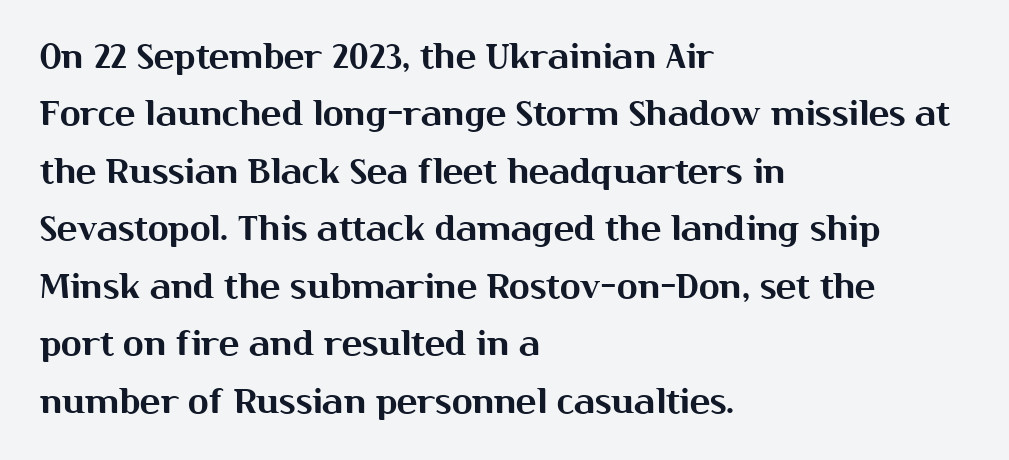
The text block is weighted toward the left margin, trailing off unevenly rightward. No word sits above an underline. The horizontal fit of the characters is conventional and even. Honestly, the row spacing looks completely unremarkable. Vertical strokes here are truly vertical. This sample uses a sans-serif face.
